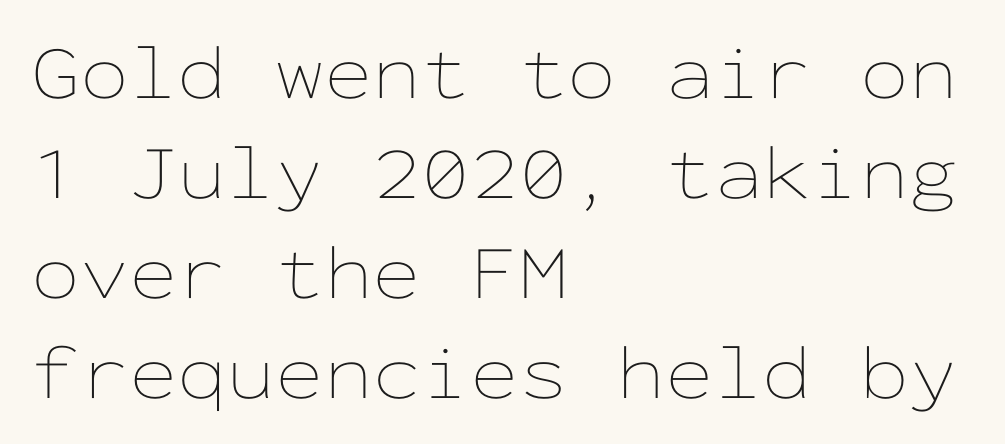
{"italic": "no", "bold": "no", "weight": "thin", "width": "wide", "stroke_contrast": "low", "x_height": "medium", "monospaced": "yes", "underline": "no", "align": "left", "line_spacing": "normal", "line_spacing_ratio": 1.28, "letter_spacing": "normal", "letter_spacing_em": 0.0, "glyph_px": 78}
